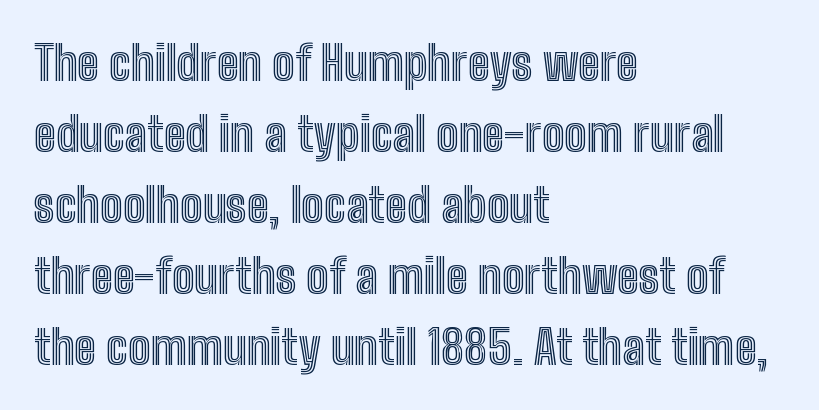
Default kerning and tracking; the words read as compact shapes. Looks like regular typesetting: each glyph gets only the width it needs. The vertical gap from one line to the next is medium. The lines are quadded left. Every stem runs plumb, perpendicular to the baseline. Descenders hang freely into open space.
